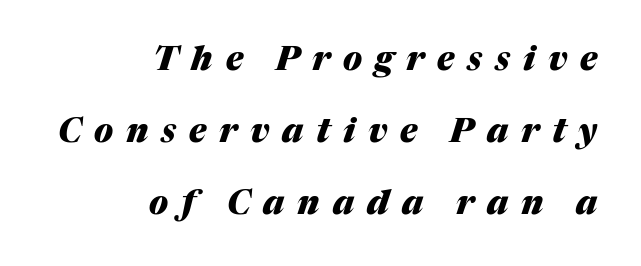
The image shows 33 px heavy type, italic (leaning right); set right-aligned, loose line spacing (2.18x), unusually wide letter spacing (+0.39 em), not underlined; medium stroke contrast and a medium x-height.
